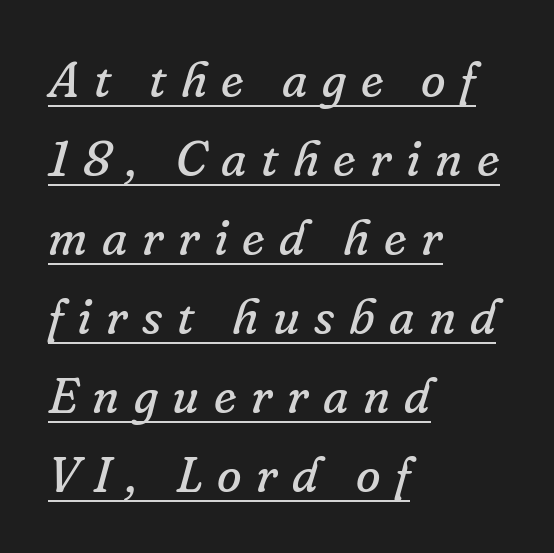
You could not count columns in this text — the font is proportionally spaced. This reads as an unemphasized weight, regular at the heaviest. Tall strokes in this sample are angled rather than plumb. This block has exactly the height ordinary leading produces. The letterforms stand isolated, each surrounded by extra space.
